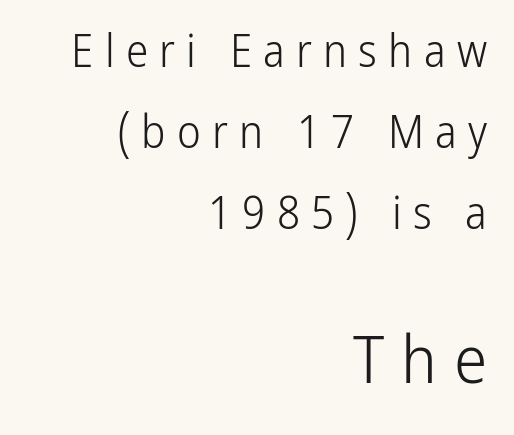
Stems here are at most as thick as an everyday book face. Horizontal alignment here is rightward, an uncommon choice for prose. Glyph-to-glyph distance is far greater than everyday printed text. Does the lettering tilt? It doesn't — this is upright.
